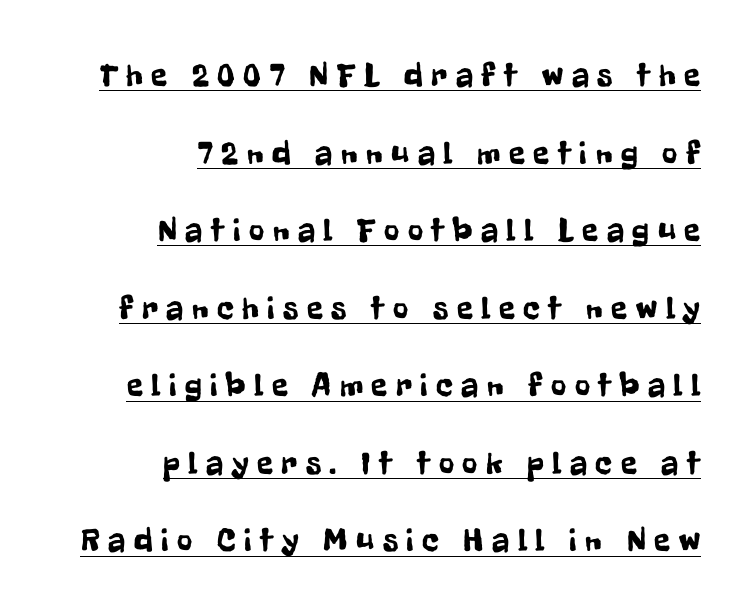
Q: Is the text italic (slanted)? A: No, it is upright.
Q: Is the typeface a serif or a sans-serif typeface? A: Sans-serif.
Q: Is the text underlined? A: Yes.
Q: How is the paragraph aligned? A: Right-aligned.
Q: Is the spacing between letters normal or unusually wide? A: Unusually wide.
Q: Is the spacing between lines tight, normal or loose? A: Loose.
Q: Width (condensed, normal, or wide)? A: Condensed.
Q: Stroke contrast? A: Low.
Q: x-height? A: Medium.
Q: Monospaced? A: No.
